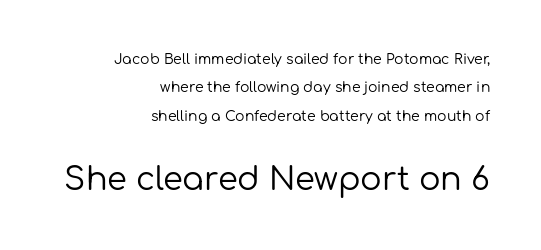
{"serif": "no", "italic": "no", "bold": "no", "weight": "regular", "width": "normal", "stroke_contrast": "low", "x_height": "medium", "monospaced": "no", "underline": "no", "align": "right", "line_spacing": "loose", "line_spacing_ratio": 2.02, "letter_spacing": "normal", "letter_spacing_em": 0.0, "larger_block": "second", "size_ratio": 2.29, "glyph_px": 32}
